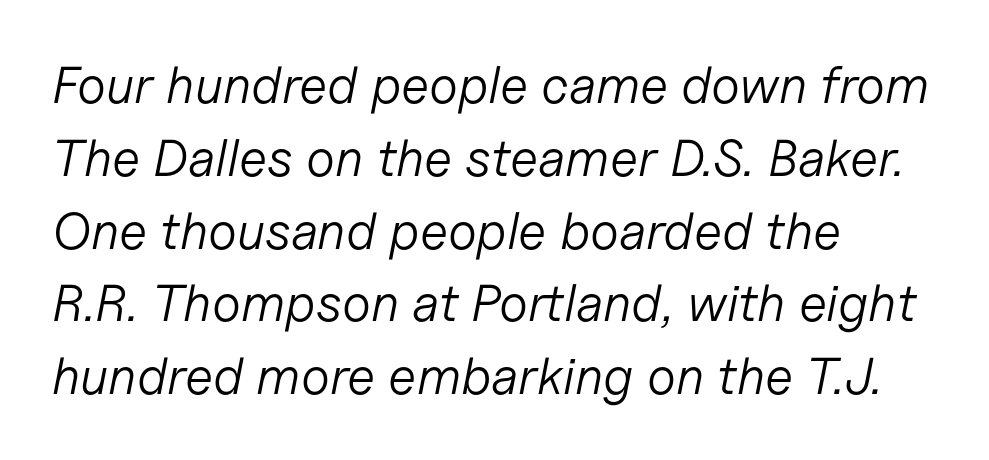
Q: Is the text bold? A: No.
Q: Is the text italic (slanted)? A: Yes, it leans right by about 11 degrees.
Q: Is the text underlined? A: No.
Q: How is the paragraph aligned? A: Left-aligned.
Q: Is the spacing between letters normal or unusually wide? A: Normal.
Q: Is the spacing between lines tight, normal or loose? A: Normal.
Q: Width (condensed, normal, or wide)? A: Normal.
Q: Stroke contrast? A: Low.
Q: x-height? A: Medium.
Q: Monospaced? A: No.
